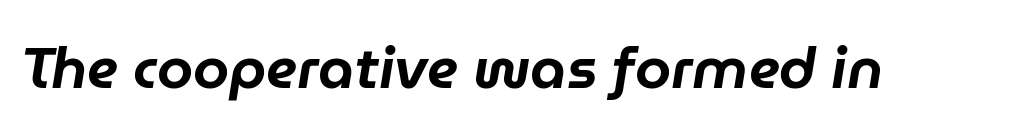
The image shows 58 px text type, italic (leaning right); set normal letter spacing, not underlined; low stroke contrast and a medium x-height.
